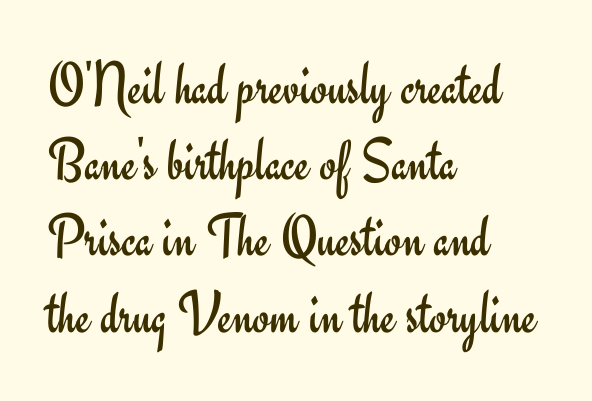
The image shows 61 px regular-weight sans-serif type; set left-aligned, normal line spacing (1.25x), normal letter spacing, not underlined; low stroke contrast and a small x-height.
